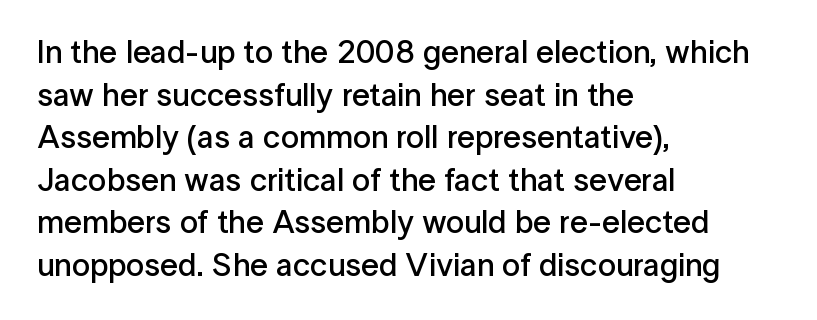
These lines are rendered in a variable-pitch font. This sample keeps an unexceptional amount of space between lines. Observe the absence of serifs on each vertical stroke in this sample. Designer's note — italics off, roman on. No extra tracking has been applied to these lines. Where is the straight margin? On the left.
